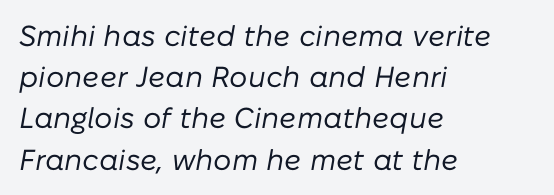
Q: Is the text bold? A: No.
Q: Is the text italic (slanted)? A: Yes, it leans right by about 10 degrees.
Q: Is the text underlined? A: No.
Q: How is the paragraph aligned? A: Left-aligned.
Q: Is the spacing between letters normal or unusually wide? A: Normal.
Q: Is the spacing between lines tight, normal or loose? A: Normal.
Q: Width (condensed, normal, or wide)? A: Normal.
Q: Stroke contrast? A: Low.
Q: x-height? A: Medium.
Q: Monospaced? A: No.
